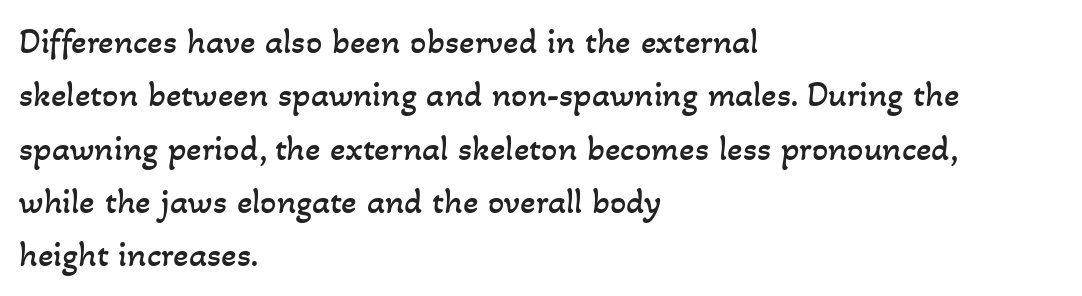
One-word summary of the alignment: left. Think of a printed novel: that variable character pitch is what you see here. Default kerning and tracking; the words read as compact shapes. Caption: face not bold, strokes unweighted. Horizontal bands of white between lines are of average thickness.
